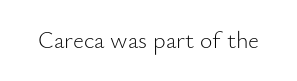
Q: Is the text bold? A: No.
Q: Is the text italic (slanted)? A: No, it is upright.
Q: Is the text underlined? A: No.
Q: Is the spacing between letters normal or unusually wide? A: Normal.
